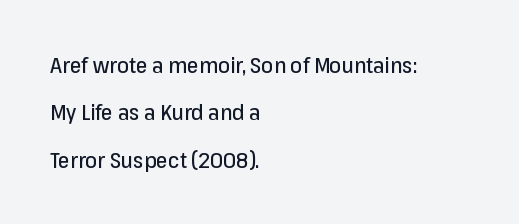
The specimen reads as upright at a glance. Default kerning and tracking; the words read as compact shapes. Baseline-to-baseline distance is far greater than the letter height. Which margin do the lines hug? The left one — the right edge is uneven. Unmarked baselines from the first word to the last.
